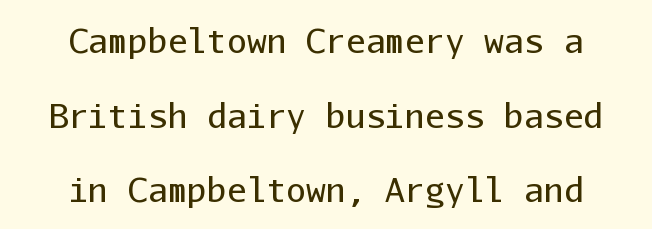
The image shows 33 px regular-weight sans-serif type, upright, monospaced; set centered, loose line spacing (2.26x), normal letter spacing, not underlined; low stroke contrast and a medium x-height.
